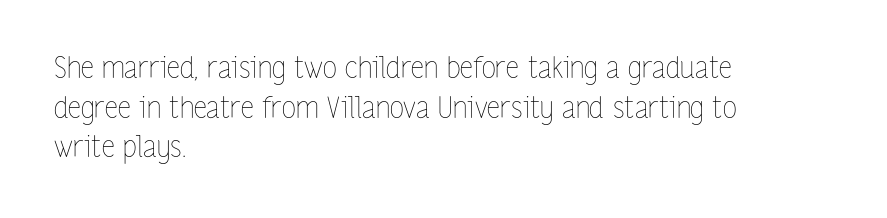
The image shows 29 px thin, condensed type, upright; set left-aligned, normal line spacing (1.37x), normal letter spacing, not underlined; low stroke contrast and a medium x-height.
